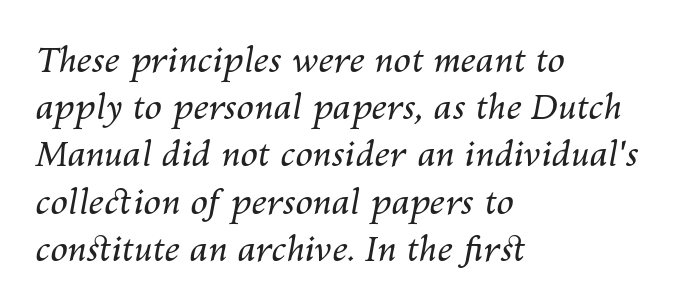
The image shows 35 px regular-weight type, italic (leaning right); set left-aligned, normal line spacing (1.35x), normal letter spacing, not underlined; medium stroke contrast and a medium x-height.
